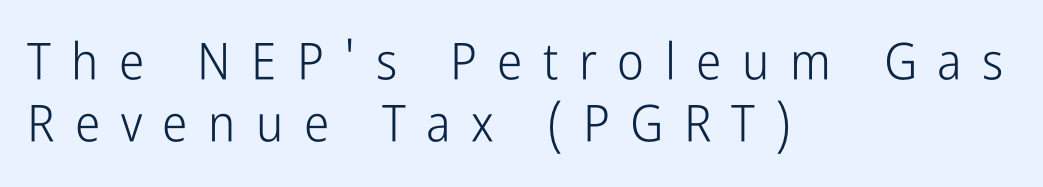
{"serif": "no", "italic": "no", "bold": "no", "weight": "light", "width": "condensed", "stroke_contrast": "low", "x_height": "medium", "monospaced": "no", "underline": "no", "align": "left", "line_spacing_ratio": 1.22, "letter_spacing": "wide", "letter_spacing_em": 0.4, "glyph_px": 51}
